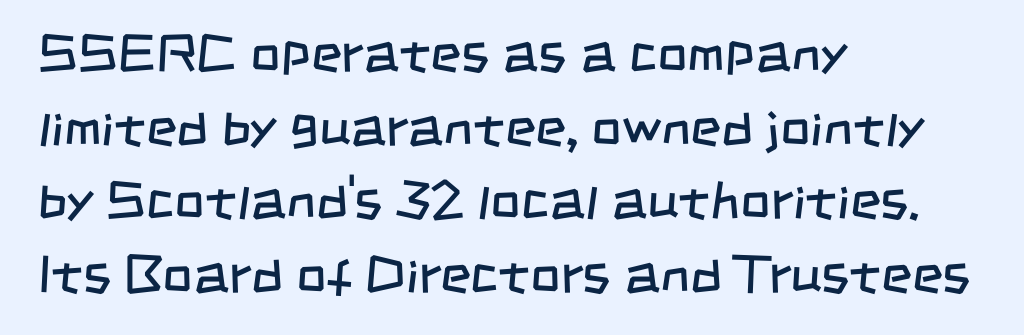
The image shows 53 px regular-weight, condensed sans-serif type; set left-aligned, normal line spacing (1.39x), normal letter spacing, not underlined; low stroke contrast and a large x-height.
